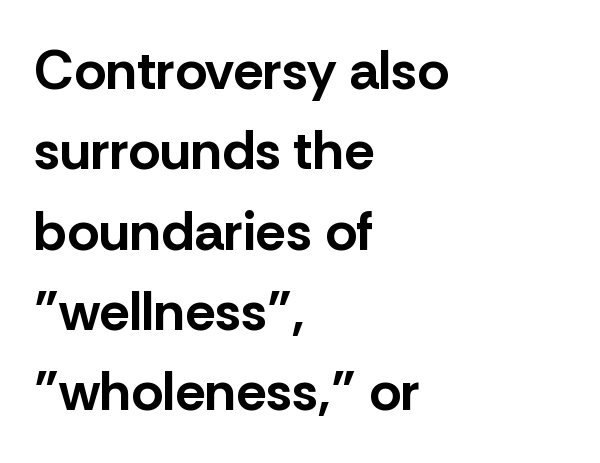
The image shows 55 px bold sans-serif type, upright; set left-aligned, normal line spacing (1.46x), normal letter spacing, not underlined; low stroke contrast and a medium x-height.
